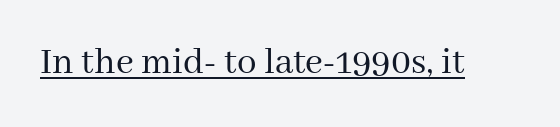
Q: Is the text bold? A: No.
Q: Is the text italic (slanted)? A: No, it is upright.
Q: Is the typeface a serif or a sans-serif typeface? A: Serif.
Q: Is the text underlined? A: Yes.
Q: Is the spacing between letters normal or unusually wide? A: Normal.
Q: Width (condensed, normal, or wide)? A: Normal.
Q: Stroke contrast? A: Medium.
Q: x-height? A: Medium.
Q: Monospaced? A: No.
